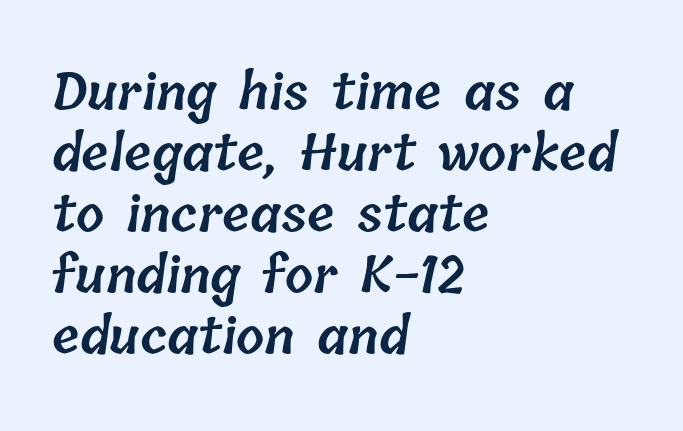
The image shows 50 px semibold type; set left-aligned, line spacing 1.22x, normal letter spacing, not underlined; low stroke contrast and a medium x-height.
